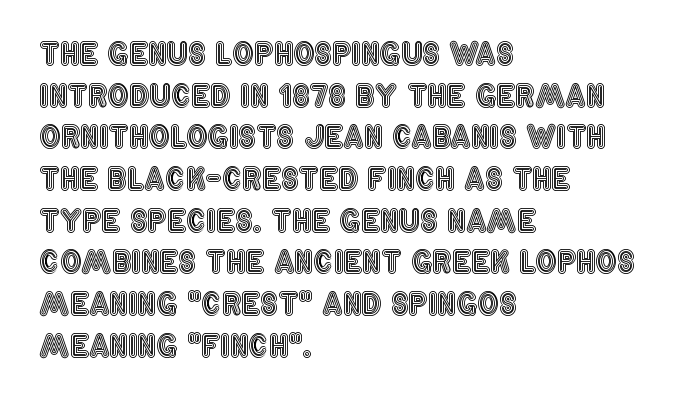
How would I describe the line gaps? Plain and ordinary. A typesetter would call this proportional, since set widths differ per character. Caption: multi-line text, flush left, ragged right. Observe the ordinary spacing: letters are neighbours, not strangers. In terms of posture, this sample is upright. A clean baseline with only descenders dipping below it.
